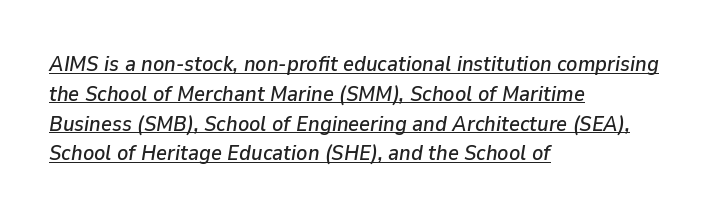
Q: Is the text italic (slanted)? A: Yes, it leans right by about 9 degrees.
Q: Is the text underlined? A: Yes.
Q: How is the paragraph aligned? A: Left-aligned.
Q: Is the spacing between letters normal or unusually wide? A: Normal.
Q: Is the spacing between lines tight, normal or loose? A: Normal.
